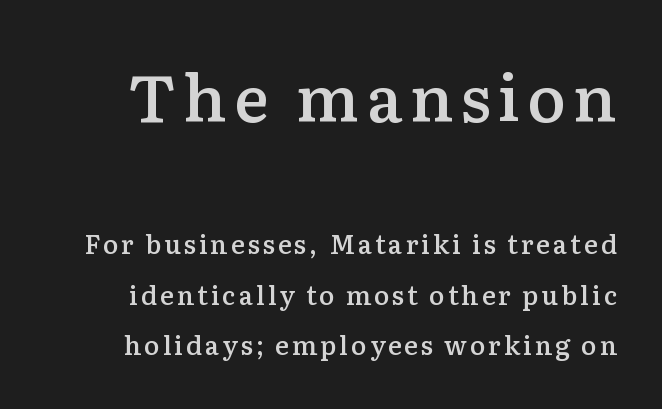
{"serif": "yes", "italic": "no", "bold": "semi", "weight": "semibold", "width": "normal", "stroke_contrast": "low", "x_height": "medium", "monospaced": "no", "underline": "no", "line_spacing": "loose", "line_spacing_ratio": 1.94, "larger_block": "first", "size_ratio": 2.5, "glyph_px": 65}
